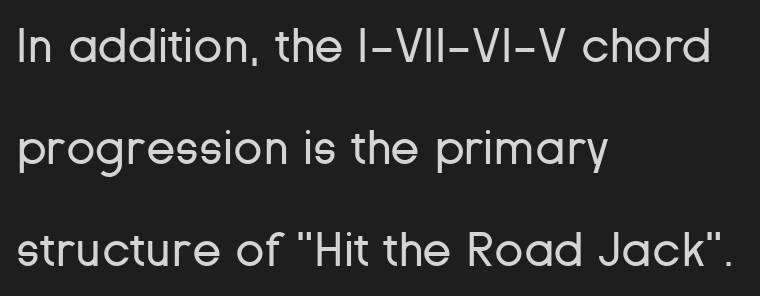
Q: Is the text bold? A: No.
Q: Is the text italic (slanted)? A: No, it is upright.
Q: Is the typeface a serif or a sans-serif typeface? A: Sans-serif.
Q: Is the text underlined? A: No.
Q: How is the paragraph aligned? A: Left-aligned.
Q: Is the spacing between letters normal or unusually wide? A: Normal.
Q: Is the spacing between lines tight, normal or loose? A: Loose.
Q: Width (condensed, normal, or wide)? A: Normal.
Q: Stroke contrast? A: Low.
Q: x-height? A: Medium.
Q: Monospaced? A: No.
